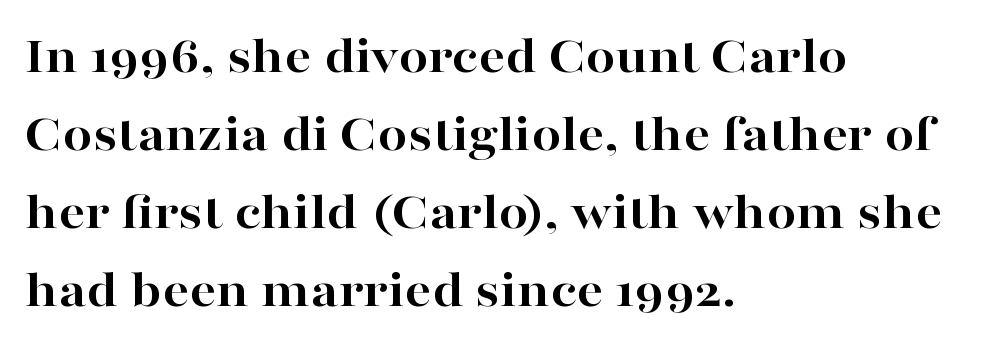
Posture: straight, roman, zero tilt. Typographically, this falls in the serif category. The vertical gap from one line to the next is medium. Spacing between characters is what you'd get straight out of the box.
